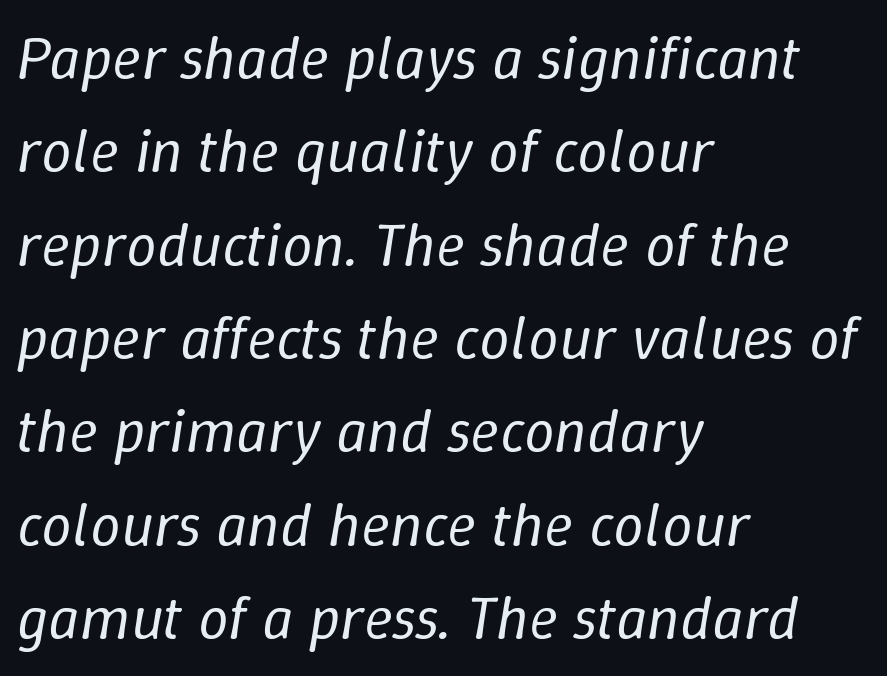
The image shows 61 px regular-weight type, italic (leaning right); set left-aligned, normal line spacing (1.53x), normal letter spacing, not underlined; low stroke contrast and a medium x-height.
